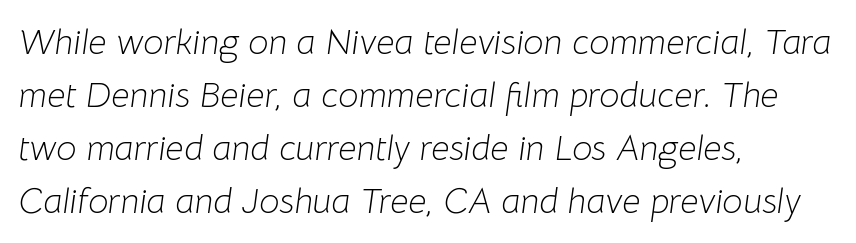
The image shows 36 px light type, italic (leaning right); set left-aligned, normal line spacing (1.47x), normal letter spacing, not underlined; low stroke contrast and a medium x-height.
